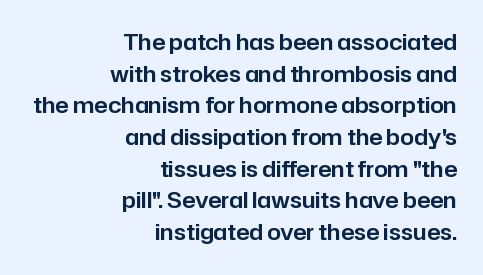
The typesetter chose a ragged-left arrangement here. In terms of posture, this sample is upright. The horizontal fit of the characters is conventional and even. Underline: absent. Notice how descenders clear the ascenders below comfortably — that's standard leading.
